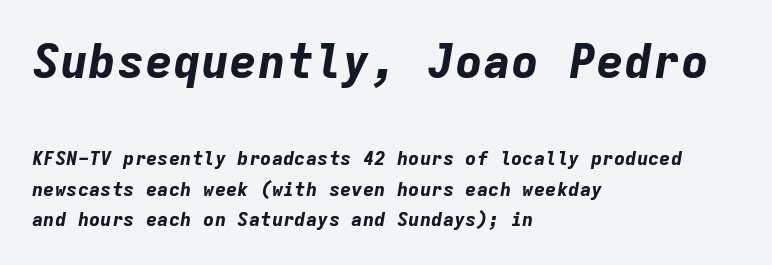
{"italic": "yes", "lean": "right", "slant_degrees": 9, "bold": "yes", "weight": "bold", "width": "normal", "stroke_contrast": "low", "x_height": "medium", "monospaced": "yes", "underline": "no", "align": "left", "line_spacing": "normal", "line_spacing_ratio": 1.62, "letter_spacing": "normal", "letter_spacing_em": 0.0, "larger_block": "first", "size_ratio": 2.47, "glyph_px": 47}
